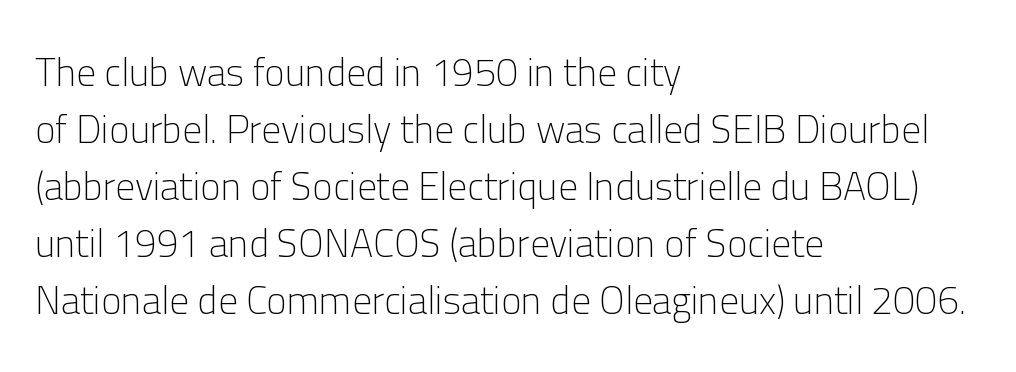
The image shows 39 px light sans-serif type, upright; set left-aligned, normal line spacing (1.46x), normal letter spacing, not underlined; low stroke contrast and a medium x-height.
